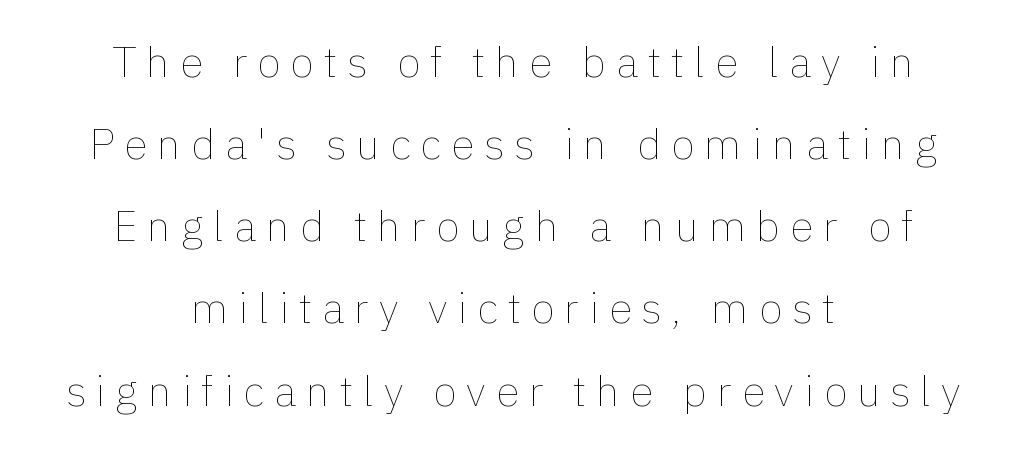
The image shows 43 px thin type, upright; set centered, loose line spacing (1.91x), unusually wide letter spacing (+0.23 em), not underlined; a medium x-height.
